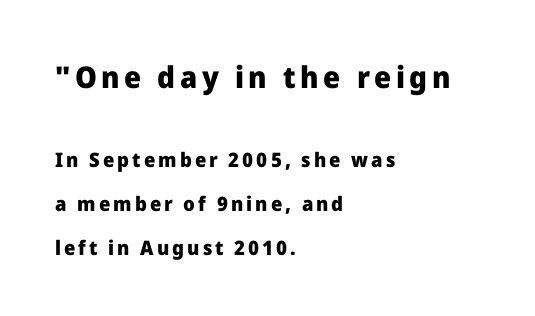
The image shows 30 px heavy sans-serif type, upright; set left-aligned, loose line spacing (2.2x), not underlined; the first (top) block is 1.5x larger; low stroke contrast and a medium x-height.
